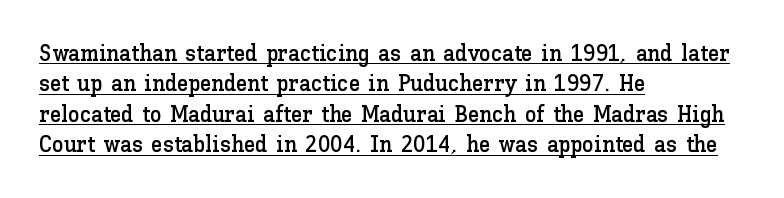
Vertically, the passage feels balanced, rows spaced as you'd expect. Does the lettering tilt? It doesn't — this is upright. The letterforms sit shoulder to shoulder at normal distance. The compositor pushed each line to the left boundary. Has an underline been added? It has.
